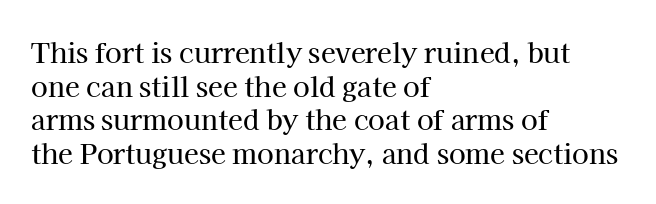
{"italic": "no", "underline": "no", "align": "left", "line_spacing": "normal", "line_spacing_ratio": 1.25, "letter_spacing": "normal", "letter_spacing_em": 0.0, "glyph_px": 27}
